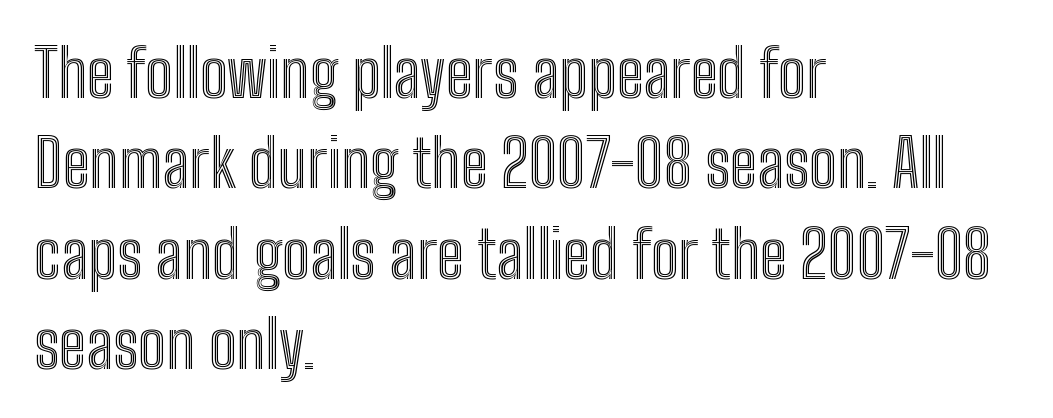
{"italic": "no", "width": "condensed", "x_height": "medium", "monospaced": "no", "underline": "no", "align": "left", "line_spacing": "normal", "line_spacing_ratio": 1.39, "letter_spacing": "normal", "letter_spacing_em": 0.0, "glyph_px": 65}
